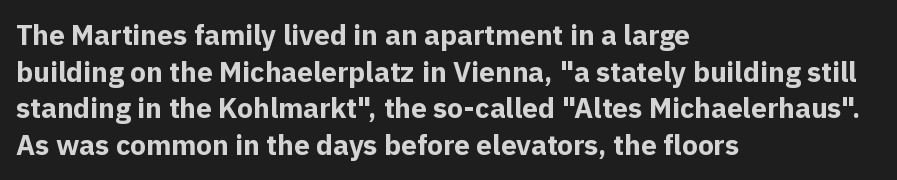
{"serif": "no", "italic": "no", "bold": "yes", "weight": "bold", "width": "normal", "x_height": "medium", "monospaced": "no", "underline": "no", "align": "left", "line_spacing": "normal", "line_spacing_ratio": 1.31, "letter_spacing": "normal", "letter_spacing_em": 0.0, "glyph_px": 28}
